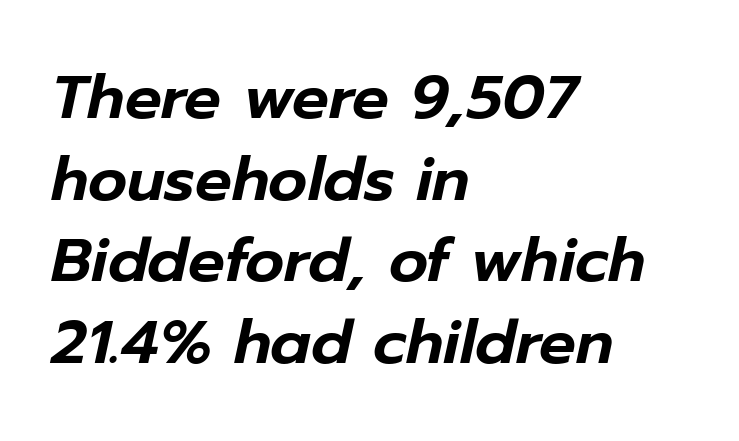
Q: Is the text italic (slanted)? A: Yes, it leans right by about 12 degrees.
Q: Is the text underlined? A: No.
Q: How is the paragraph aligned? A: Left-aligned.
Q: Is the spacing between letters normal or unusually wide? A: Normal.
Q: Is the spacing between lines tight, normal or loose? A: Normal.
Q: Width (condensed, normal, or wide)? A: Normal.
Q: Stroke contrast? A: Low.
Q: x-height? A: Medium.
Q: Monospaced? A: No.
